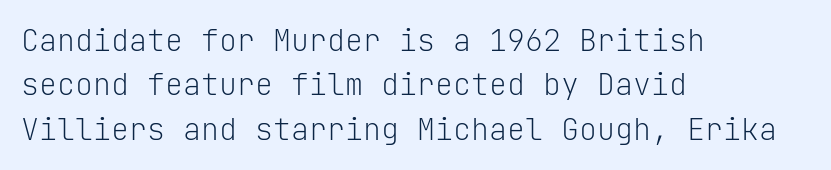
Grotesque or geometric, the face here clearly has no serifs. Every character here occupies the same horizontal width, giving the sample a typewriter-like rhythm. Nothing unusual about the tracking: characters are spaced as the font intends. Plain, unruled lines of type.
